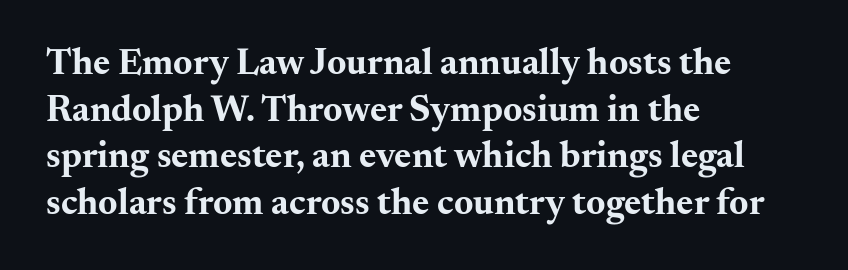
Q: Is the text bold? A: Yes.
Q: Is the text italic (slanted)? A: No, it is upright.
Q: Is the typeface a serif or a sans-serif typeface? A: Serif.
Q: Is the text underlined? A: No.
Q: How is the paragraph aligned? A: Left-aligned.
Q: Is the spacing between letters normal or unusually wide? A: Normal.
Q: Is the spacing between lines tight, normal or loose? A: Normal.
Q: Width (condensed, normal, or wide)? A: Wide.
Q: Stroke contrast? A: Medium.
Q: x-height? A: Small.
Q: Monospaced? A: No.
